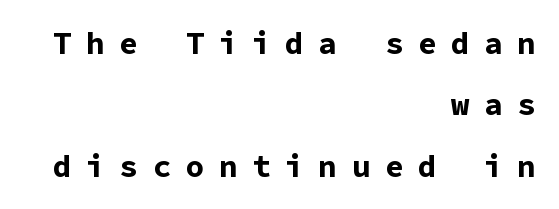
Q: Is the text bold? A: Yes.
Q: Is the text italic (slanted)? A: No, it is upright.
Q: Is the typeface a serif or a sans-serif typeface? A: Sans-serif.
Q: Is the text underlined? A: No.
Q: How is the paragraph aligned? A: Right-aligned.
Q: Is the spacing between letters normal or unusually wide? A: Unusually wide.
Q: Is the spacing between lines tight, normal or loose? A: Loose.
Q: Width (condensed, normal, or wide)? A: Normal.
Q: Stroke contrast? A: Low.
Q: x-height? A: Medium.
Q: Monospaced? A: Yes.
